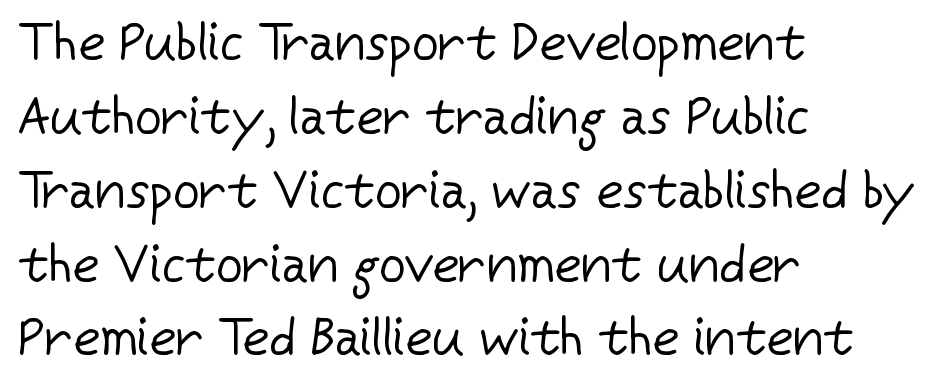
{"serif": "no", "italic": "no", "bold": "no", "weight": "regular", "width": "normal", "stroke_contrast": "low", "x_height": "medium", "monospaced": "no", "underline": "no", "align": "left", "line_spacing": "normal", "line_spacing_ratio": 1.42, "letter_spacing": "normal", "letter_spacing_em": 0.0, "glyph_px": 52}
